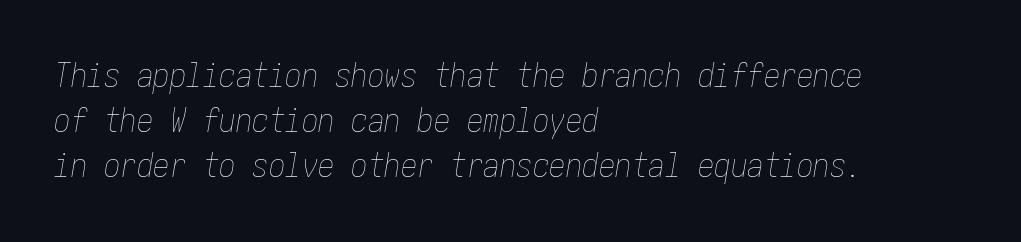
Q: Is the text bold? A: No.
Q: Is the text italic (slanted)? A: Yes, it leans right by about 10 degrees.
Q: Is the text underlined? A: No.
Q: How is the paragraph aligned? A: Left-aligned.
Q: Is the spacing between letters normal or unusually wide? A: Normal.
Q: Is the spacing between lines tight, normal or loose? A: Normal.
Q: Width (condensed, normal, or wide)? A: Condensed.
Q: Stroke contrast? A: Low.
Q: x-height? A: Medium.
